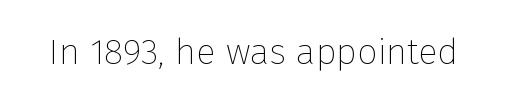
{"serif": "no", "italic": "no", "bold": "no", "weight": "thin", "width": "normal", "stroke_contrast": "low", "x_height": "medium", "monospaced": "no", "underline": "no", "letter_spacing": "normal", "letter_spacing_em": 0.0, "glyph_px": 36}
